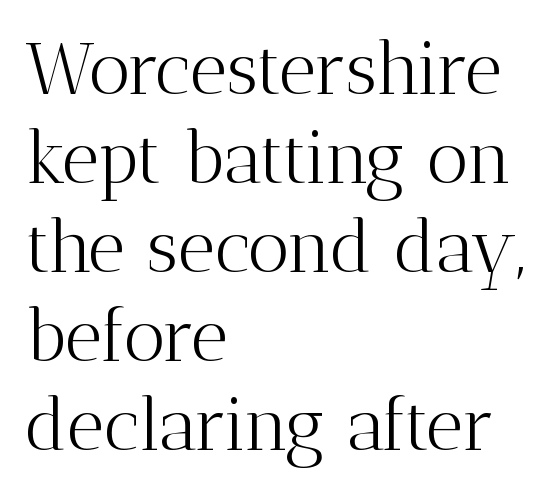
Q: Is the text bold? A: No.
Q: Is the text italic (slanted)? A: No, it is upright.
Q: Is the typeface a serif or a sans-serif typeface? A: Serif.
Q: Is the text underlined? A: No.
Q: How is the paragraph aligned? A: Left-aligned.
Q: Is the spacing between letters normal or unusually wide? A: Normal.
Q: Width (condensed, normal, or wide)? A: Normal.
Q: Stroke contrast? A: Medium.
Q: x-height? A: Medium.
Q: Monospaced? A: No.
